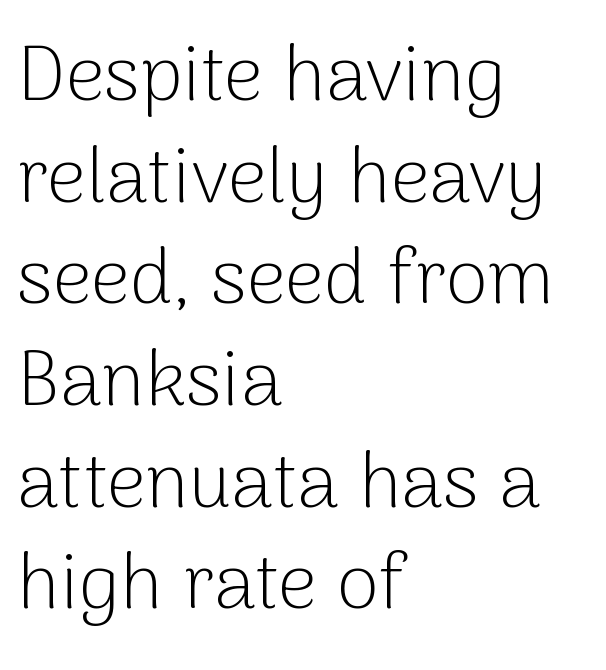
The image shows 77 px light sans-serif type, upright; set left-aligned, normal line spacing (1.32x), normal letter spacing, not underlined; low stroke contrast and a medium x-height.
